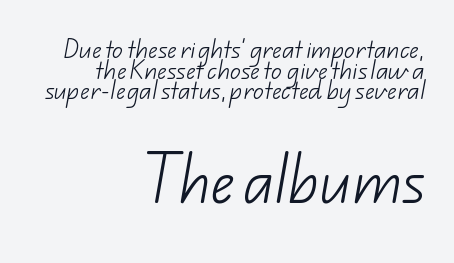
Serif or sans? Sans — the stroke terminals are bare. One glance says dense: line gaps are narrower than usual. Lines of text with bare space underneath. Short and long lines alike share a common ending point at right. The rendering uses natural spacing where letterforms have individual widths.
